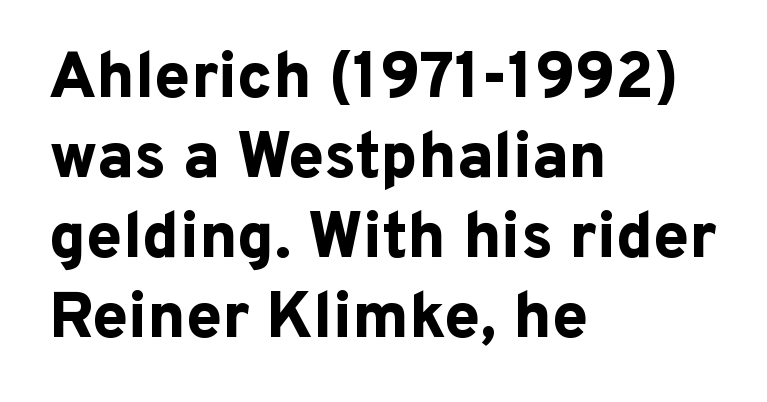
{"serif": "no", "italic": "no", "bold": "yes", "weight": "bold", "width": "normal", "stroke_contrast": "low", "x_height": "medium", "monospaced": "no", "underline": "no", "align": "left", "line_spacing": "normal", "line_spacing_ratio": 1.25, "letter_spacing": "normal", "letter_spacing_em": 0.0, "glyph_px": 64}
